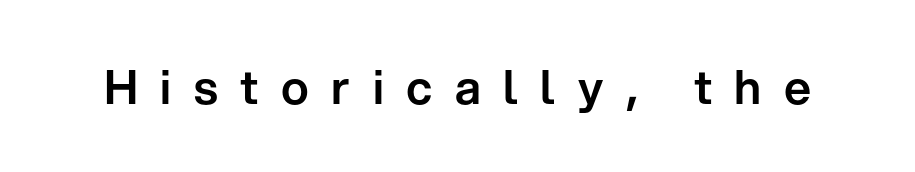
{"serif": "no", "italic": "no", "width": "normal", "stroke_contrast": "low", "x_height": "medium", "monospaced": "no", "underline": "no", "letter_spacing": "wide", "letter_spacing_em": 0.48, "glyph_px": 47}
